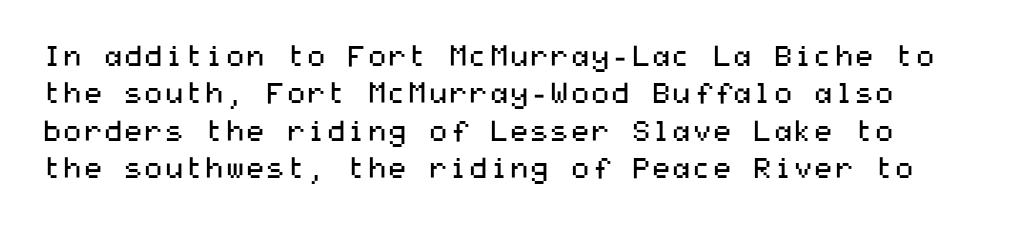
Q: Is the text bold? A: No.
Q: Is the text italic (slanted)? A: No, it is upright.
Q: Is the typeface a serif or a sans-serif typeface? A: Sans-serif.
Q: Is the text underlined? A: No.
Q: Is the spacing between letters normal or unusually wide? A: Normal.
Q: Is the spacing between lines tight, normal or loose? A: Normal.
Q: Width (condensed, normal, or wide)? A: Wide.
Q: Stroke contrast? A: Medium.
Q: x-height? A: Medium.
